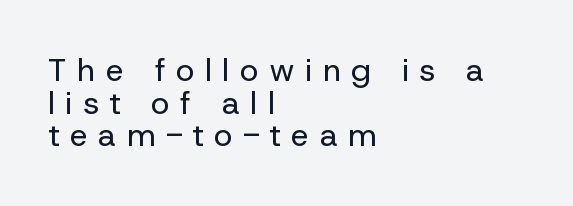
{"serif": "no", "italic": "no", "bold": "no", "weight": "regular", "width": "normal", "stroke_contrast": "low", "x_height": "medium", "monospaced": "no", "underline": "no", "align": "left", "line_spacing": "tight", "line_spacing_ratio": 1.02, "letter_spacing": "wide", "letter_spacing_em": 0.33, "glyph_px": 32}
